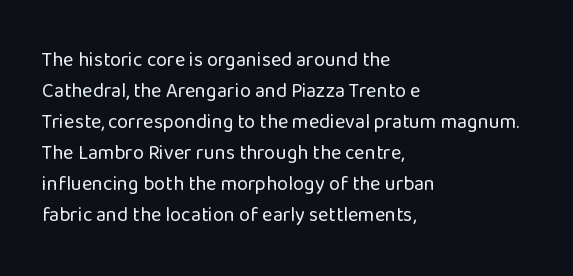
{"italic": "no", "bold": "no", "underline": "no", "align": "left", "line_spacing": "normal", "line_spacing_ratio": 1.55, "letter_spacing": "normal", "letter_spacing_em": 0.0, "glyph_px": 20}
